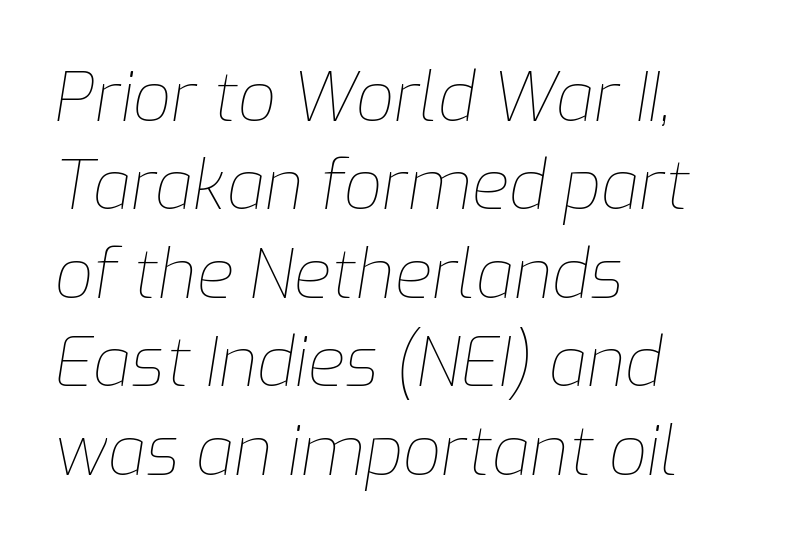
Interline gaps are of average width in this sample. Weight class: somewhere from thin through regular. A typesetter would call this proportional, since set widths differ per character. Underlining? Definitely not there. No extra tracking has been applied to these lines. Designer's note — italics engaged.
